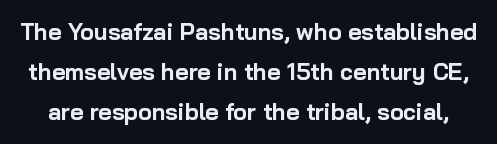
{"italic": "no", "bold": "yes", "underline": "no", "line_spacing_ratio": 1.74, "letter_spacing": "normal", "letter_spacing_em": 0.0, "glyph_px": 23}
